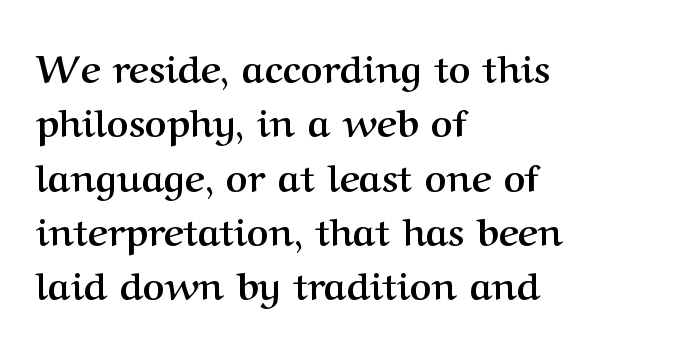
{"serif": "yes", "italic": "no", "bold": "yes", "weight": "semibold", "width": "normal", "stroke_contrast": "medium", "x_height": "medium", "monospaced": "no", "underline": "no", "align": "left", "line_spacing": "normal", "line_spacing_ratio": 1.43, "letter_spacing": "normal", "letter_spacing_em": 0.0, "glyph_px": 38}
